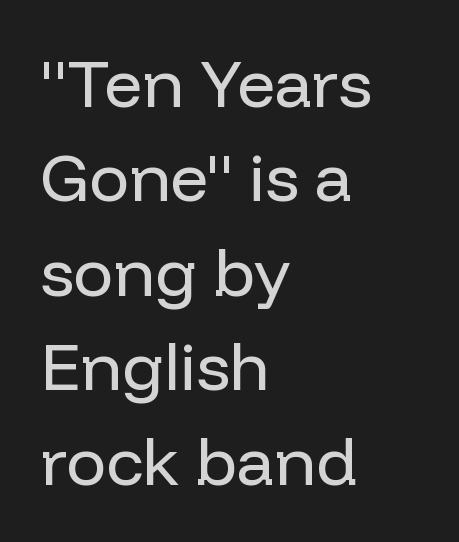
The passage shown is typed in a proportional face where columns would drift. Classification — sans serif. The string is rendered with underlining switched off. The lines in this sample share a left origin and differ only in where they stop. Horizontal bands of white between lines are of average thickness. Vertical strokes here are truly vertical.
